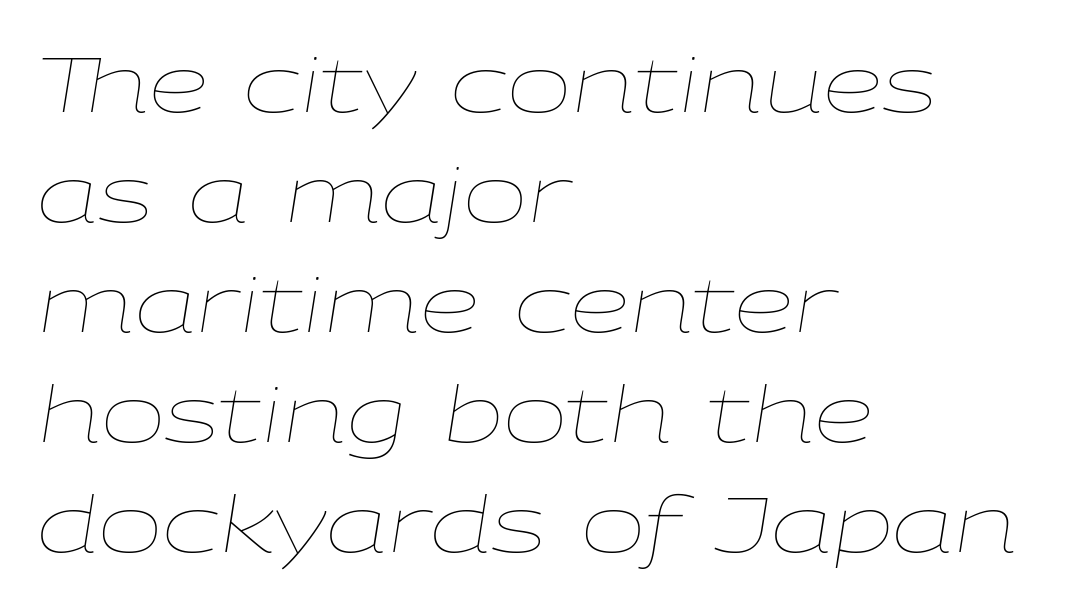
Compared with a typical body face, this is equally light or lighter still. Does the copy run flush right? No — it runs flush left. Each letter keeps its own natural width here, so spacing adapts to shape. Compared with ordinary roman type, these characters are visibly tilted.
